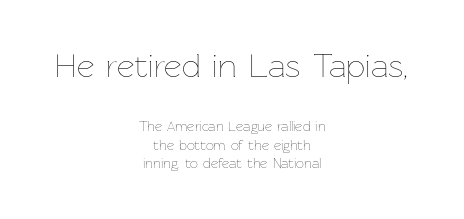
This sample uses plain, unmodified letter spacing. The passage shown is not bold in any degree. A typesetter would call this leading conventional body-copy spacing. Does the bottom block carry the larger type? No, the top block does. The whitespace from short lines is split evenly between both sides. Any mark beneath the type? The region is blank.
